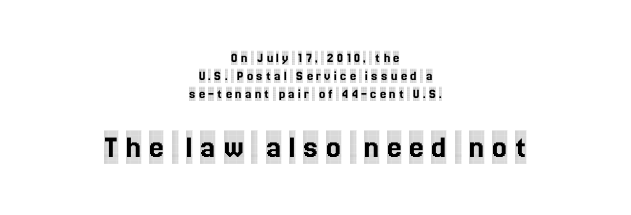
The text was rendered using a seriffed face with decorative stroke endings. The strip under each line holds only bare page. Reading down the block, each line starts at a different indent, mirrored at its end. Inter-character spacing is expanded well beyond the font's built-in metrics. These lines sit exactly where default settings would place them.
